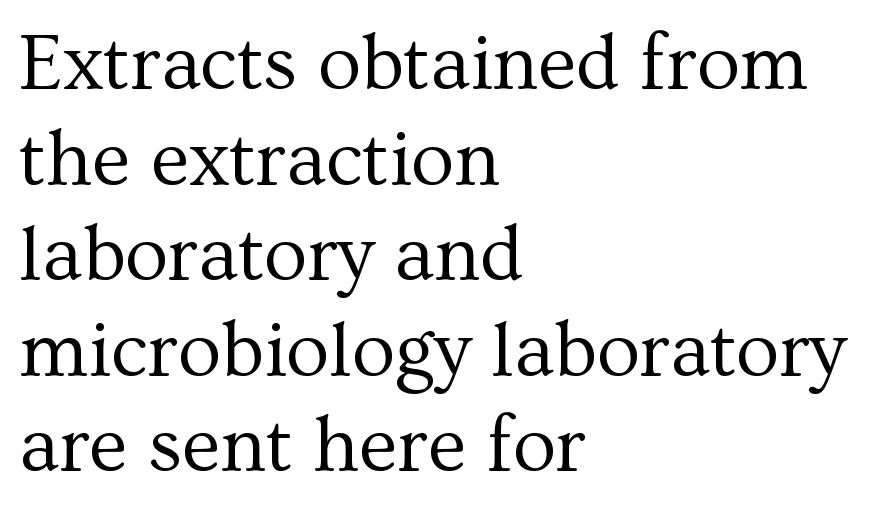
{"serif": "yes", "italic": "no", "bold": "no", "weight": "regular", "width": "normal", "stroke_contrast": "medium", "x_height": "medium", "monospaced": "no", "underline": "no", "align": "left", "line_spacing_ratio": 1.21, "letter_spacing": "normal", "letter_spacing_em": 0.0, "glyph_px": 79}
